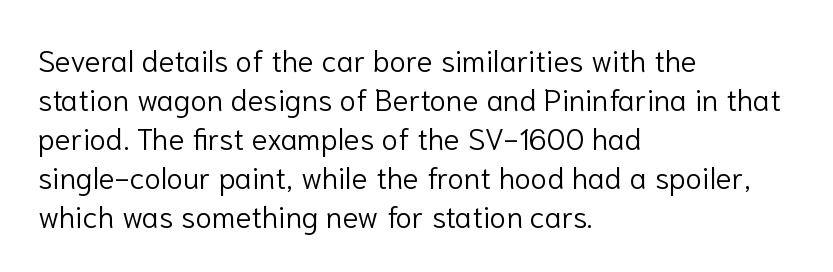
Q: Is the text bold? A: No.
Q: Is the text italic (slanted)? A: No, it is upright.
Q: Is the typeface a serif or a sans-serif typeface? A: Sans-serif.
Q: Is the text underlined? A: No.
Q: How is the paragraph aligned? A: Left-aligned.
Q: Is the spacing between letters normal or unusually wide? A: Normal.
Q: Is the spacing between lines tight, normal or loose? A: Normal.
Q: Width (condensed, normal, or wide)? A: Normal.
Q: Stroke contrast? A: Low.
Q: x-height? A: Medium.
Q: Monospaced? A: No.
